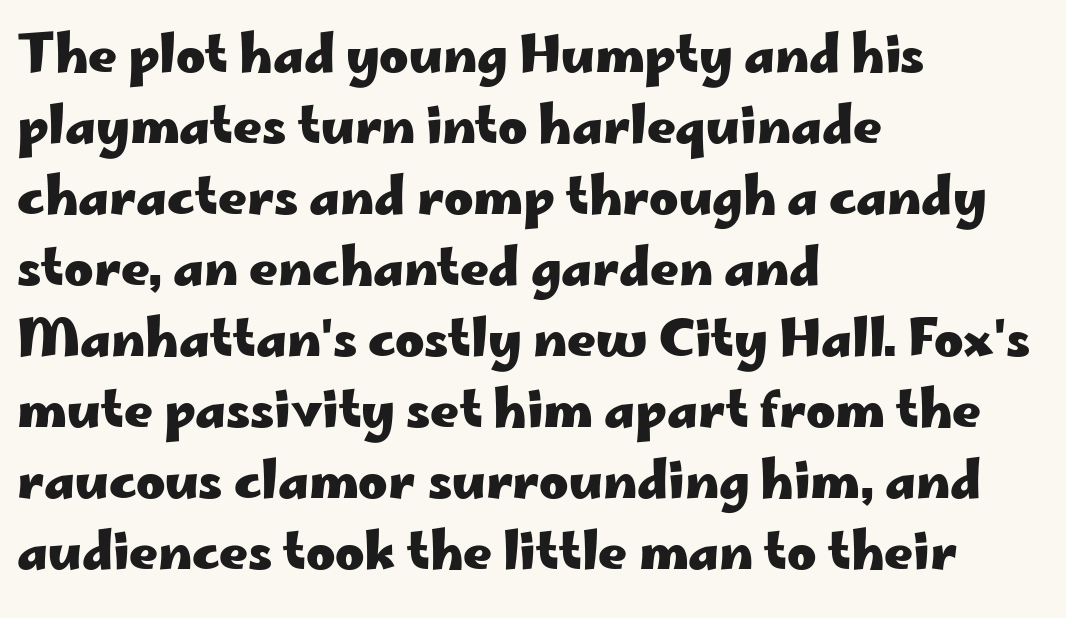
It's the straight-up-and-down kind of type. Plenty of ink on the page — the face is bold. Looks like regular typesetting: each glyph gets only the width it needs. The lines in this sample share a left origin and differ only in where they stop. Serifs: no, the terminals of the letterforms are clean.
